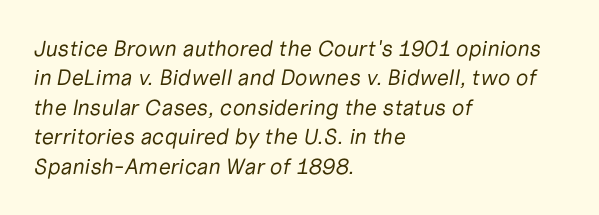
The image shows 22 px text type, italic (leaning right); set left-aligned, normal line spacing (1.34x), normal letter spacing, not underlined.
